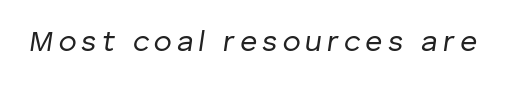
The image shows 30 px regular-weight type, italic (leaning right); set not underlined; low stroke contrast and a medium x-height.
